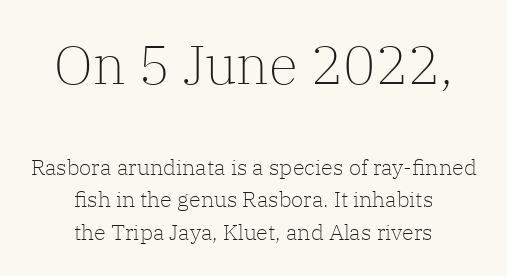
Here the first block reads like a headline and the second like body copy. The letters stand straight up with perfectly vertical stems. Here the glyphs are tracked normally, forming tight word shapes. The characters display serif detailing at their extremities. The zone under the glyphs is completely vacant.
